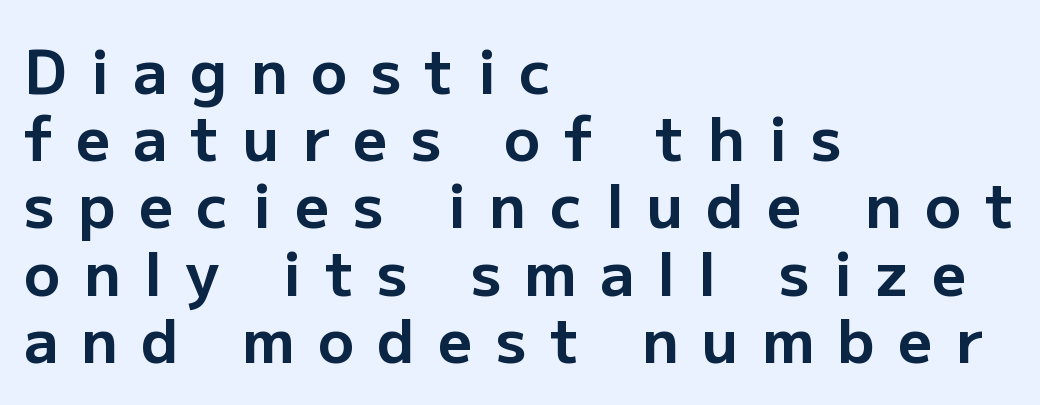
Q: Is the text bold? A: Yes.
Q: Is the text italic (slanted)? A: No, it is upright.
Q: Is the typeface a serif or a sans-serif typeface? A: Sans-serif.
Q: Is the text underlined? A: No.
Q: How is the paragraph aligned? A: Left-aligned.
Q: Is the spacing between letters normal or unusually wide? A: Unusually wide.
Q: Is the spacing between lines tight, normal or loose? A: Tight.
Q: Width (condensed, normal, or wide)? A: Normal.
Q: Stroke contrast? A: Low.
Q: x-height? A: Medium.
Q: Monospaced? A: No.
